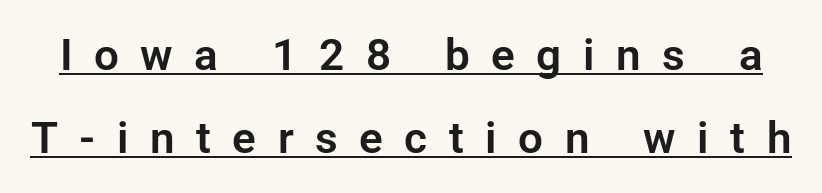
{"serif": "no", "italic": "no", "width": "normal", "stroke_contrast": "low", "x_height": "medium", "monospaced": "no", "underline": "yes", "line_spacing_ratio": 1.88, "letter_spacing": "wide", "letter_spacing_em": 0.49, "glyph_px": 44}
